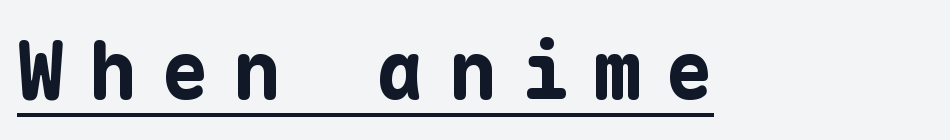
Is there an underline? Yes — a line sits under the letters. The passage shown has open, widely tracked lettering throughout. Every character sits straight up, as roman type does. This is sans-serif lettering, the kind often seen on screens and signage.
